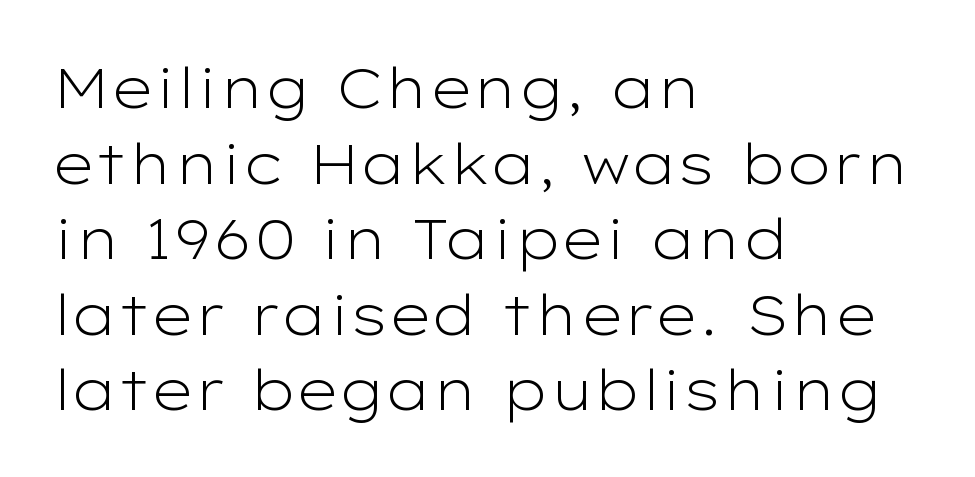
The image shows 56 px light, wide sans-serif type, upright; set left-aligned, normal line spacing (1.35x), normal letter spacing, not underlined; low stroke contrast and a medium x-height.
